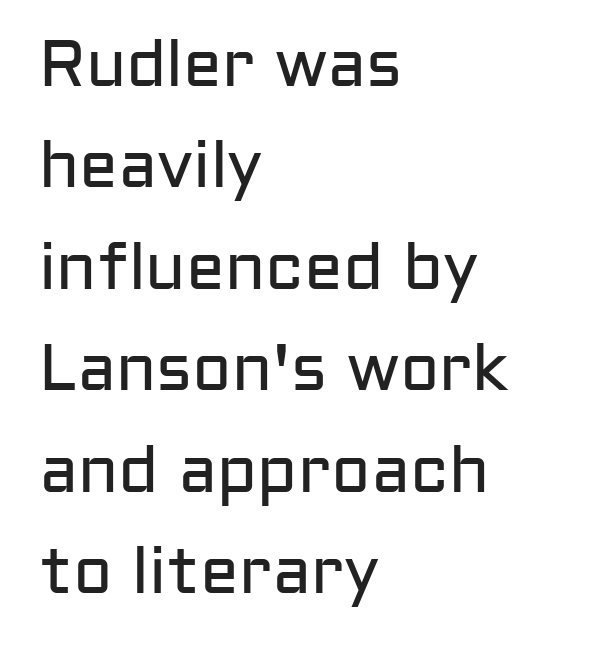
The image shows 65 px regular-weight sans-serif type, upright; set left-aligned, normal line spacing (1.56x), normal letter spacing, not underlined; low stroke contrast and a medium x-height.
